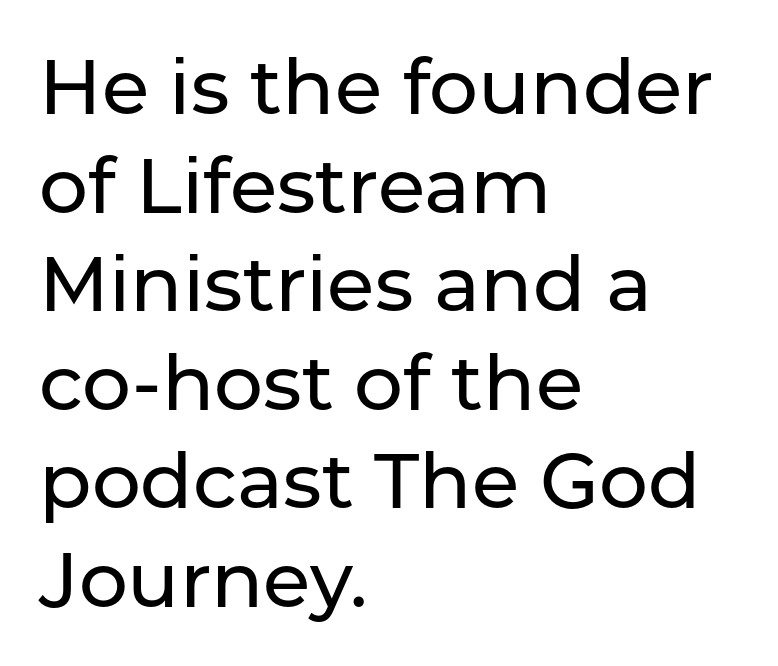
{"serif": "no", "italic": "no", "width": "normal", "stroke_contrast": "low", "x_height": "medium", "monospaced": "no", "underline": "no", "align": "left", "line_spacing": "normal", "line_spacing_ratio": 1.28, "letter_spacing": "normal", "letter_spacing_em": 0.0, "glyph_px": 77}
